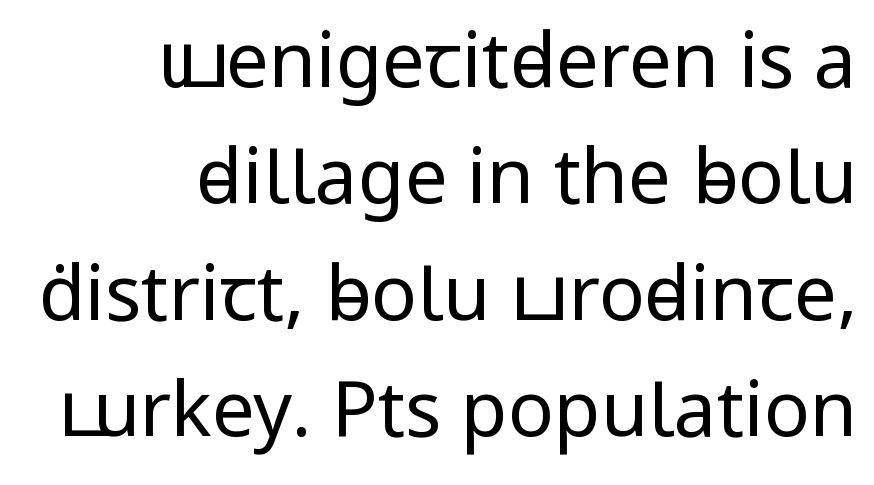
Q: Is the text bold? A: No.
Q: Is the text italic (slanted)? A: No, it is upright.
Q: Is the typeface a serif or a sans-serif typeface? A: Sans-serif.
Q: Is the text underlined? A: No.
Q: How is the paragraph aligned? A: Right-aligned.
Q: Is the spacing between letters normal or unusually wide? A: Normal.
Q: Is the spacing between lines tight, normal or loose? A: Normal.
Q: Width (condensed, normal, or wide)? A: Condensed.
Q: Stroke contrast? A: Low.
Q: x-height? A: Large.
Q: Monospaced? A: No.
